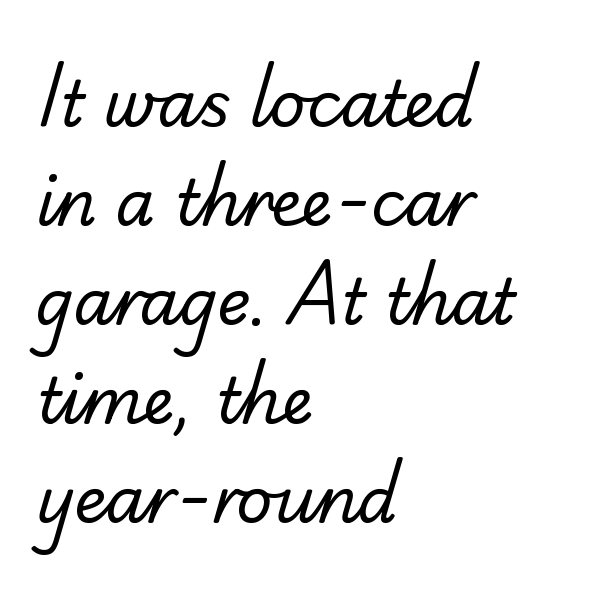
Leading: standard. Has an underline been added? It has not. In terms of letterform style, serifs are entirely absent. Here the glyphs are tracked normally, forming tight word shapes. The compositor pushed each line to the left boundary. Summary of weight: not heavy and not bold.
